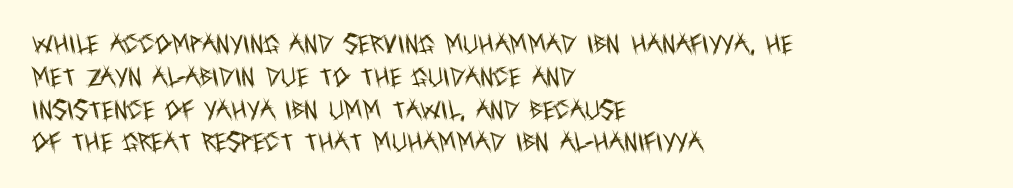
{"italic": "no", "bold": "no", "underline": "no", "align": "left", "line_spacing": "normal", "line_spacing_ratio": 1.56, "letter_spacing": "normal", "letter_spacing_em": 0.0, "glyph_px": 21}
